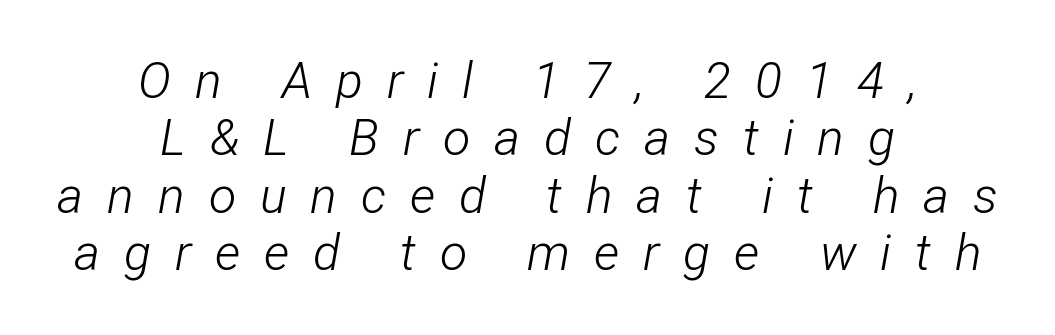
Q: Is the text bold? A: No.
Q: Is the text italic (slanted)? A: Yes, it leans right by about 12 degrees.
Q: Is the text underlined? A: No.
Q: How is the paragraph aligned? A: Centered.
Q: Is the spacing between letters normal or unusually wide? A: Unusually wide.
Q: Is the spacing between lines tight, normal or loose? A: Tight.
Q: Width (condensed, normal, or wide)? A: Condensed.
Q: Stroke contrast? A: Low.
Q: x-height? A: Medium.
Q: Monospaced? A: No.
